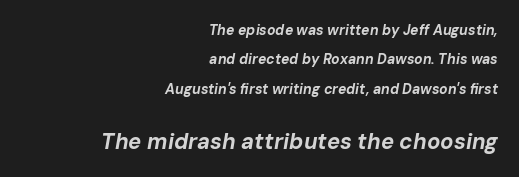
The image shows 22 px bold type, italic (leaning right); set right-aligned, loose line spacing (2.1x), normal letter spacing, not underlined; the second (bottom) block is 1.57x larger.
